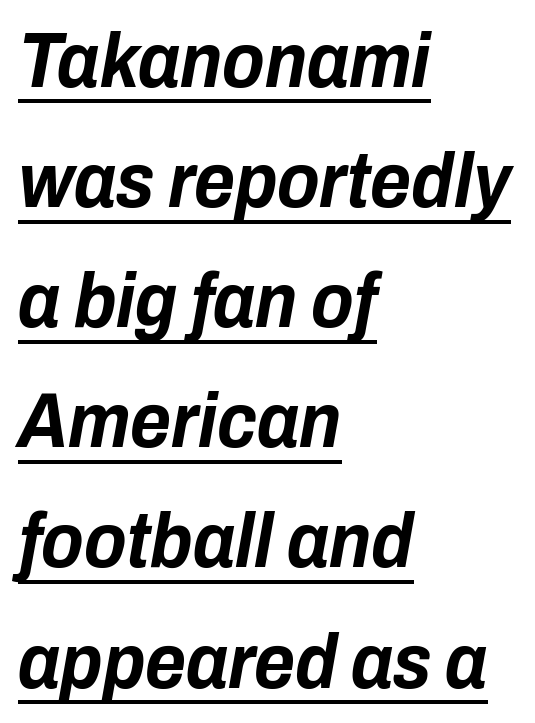
Slant detected: the letters are inclined. This sample has the flowing, uneven cadence of proportional lettering. The font is running at its bold setting. Does the leading feel generous? No, just average. Each line of the rendering has a horizontal stroke beneath the glyphs. Nothing unusual about the tracking: characters are spaced as the font intends.
